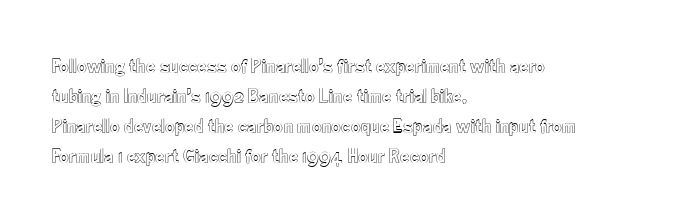
The gaps between neighbouring characters are ordinary and unremarkable. This rendering uses left alignment, leaving the right contour irregular. Horizontal bands of white between lines are of average thickness. The strip under each line holds only bare page. It's the straight-up-and-down kind of type.
